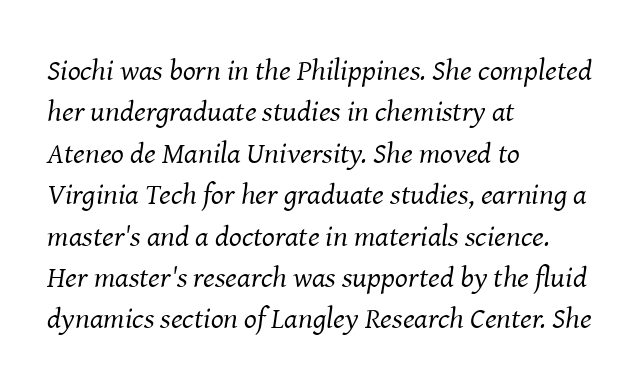
{"serif": "yes", "italic": "yes", "lean": "right", "slant_degrees": 8, "bold": "no", "weight": "regular", "width": "normal", "stroke_contrast": "medium", "x_height": "medium", "monospaced": "no", "underline": "no", "align": "left", "line_spacing": "normal", "line_spacing_ratio": 1.38, "letter_spacing": "normal", "letter_spacing_em": 0.0, "glyph_px": 30}
